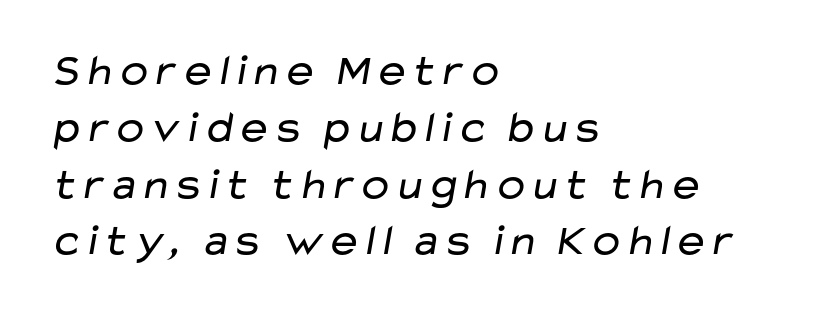
The image shows 44 px regular-weight, wide sans-serif type; set left-aligned, normal line spacing (1.29x), normal letter spacing, not underlined; low stroke contrast and a medium x-height.
